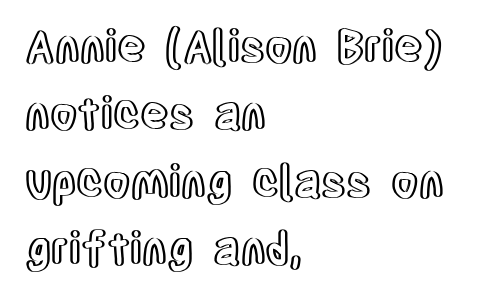
The image shows 44 px condensed type, upright; set left-aligned, normal line spacing (1.53x), normal letter spacing, not underlined; a large x-height.
